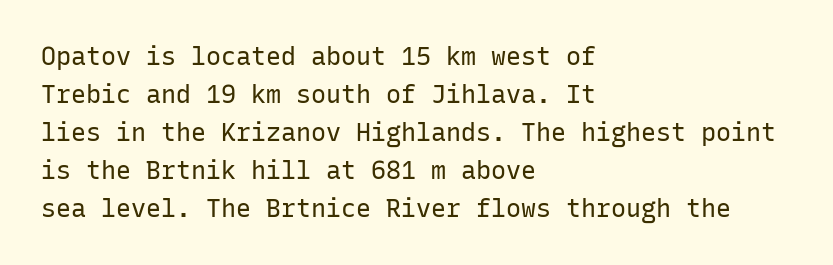
The image shows 25 px text type, upright; set left-aligned, normal line spacing (1.52x), normal letter spacing, not underlined.
